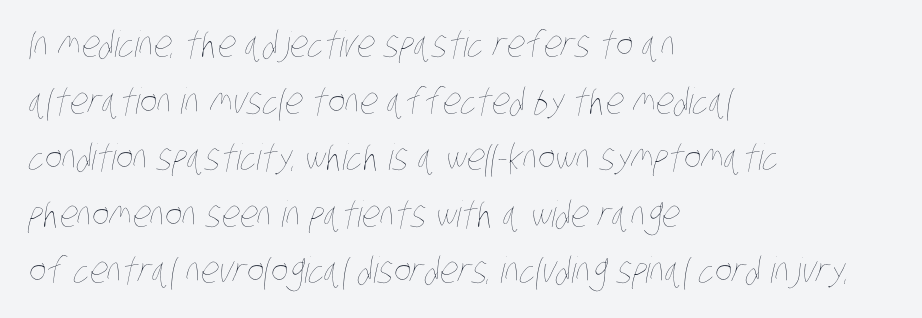
{"bold": "no", "weight": "thin", "width": "condensed", "stroke_contrast": "low", "x_height": "large", "monospaced": "no", "underline": "no", "align": "left", "line_spacing": "normal", "line_spacing_ratio": 1.57, "letter_spacing": "normal", "letter_spacing_em": 0.0, "glyph_px": 36}
